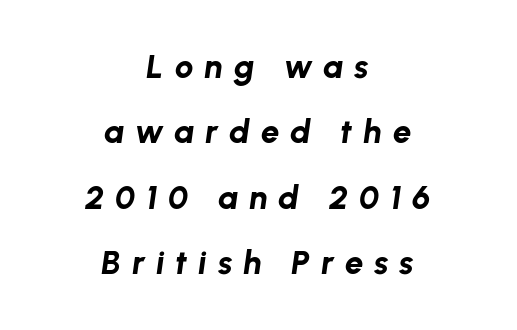
The image shows 33 px bold type, italic (leaning right); set centered, loose line spacing (1.98x), unusually wide letter spacing (+0.33 em), not underlined; low stroke contrast and a medium x-height.
